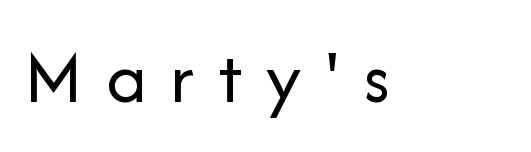
Note the varied advance widths — an 'i' is clearly narrower than an 'm'. The zone under the glyphs is completely vacant. The face looks like a standard text weight, possibly lighter. You can tell from the bare stems that sans-serif type was used. The face used here is rendered with a markedly widened letterfit. The lettering stays uniformly vertical, giving the passage a roman look.
